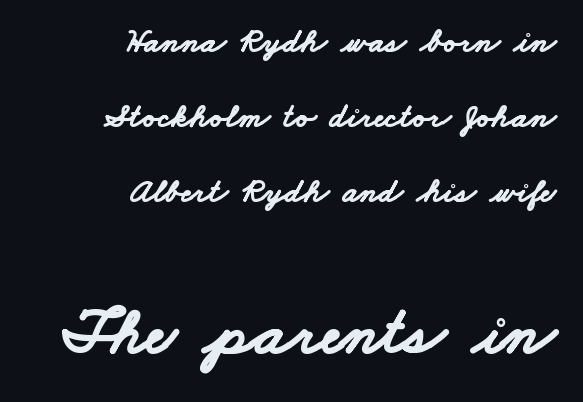
The image shows 67 px bold, wide sans-serif type; set right-aligned, loose line spacing (2.21x), normal letter spacing, not underlined; the second (bottom) block is 1.97x larger; low stroke contrast and a small x-height.
